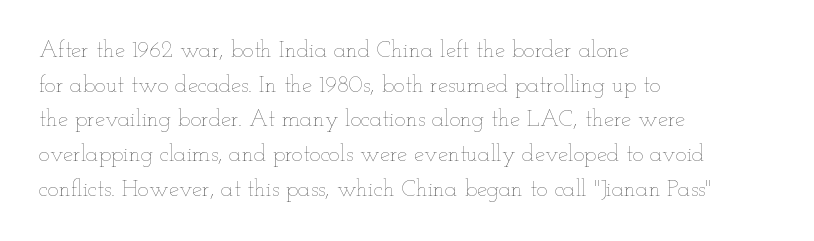
Vertical strokes here are truly vertical. Is the block centered? No — it sits flush against the left margin. Standard letterfit; no display-style spreading of the glyphs. This is not heavy type; no bold has been used.
